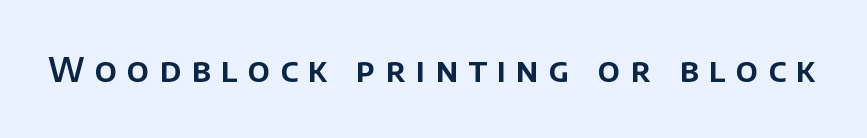
Q: Is the text italic (slanted)? A: No, it is upright.
Q: Is the typeface a serif or a sans-serif typeface? A: Sans-serif.
Q: Is the text underlined? A: No.
Q: Is the spacing between letters normal or unusually wide? A: Unusually wide.
Q: Width (condensed, normal, or wide)? A: Normal.
Q: Stroke contrast? A: Low.
Q: x-height? A: Large.
Q: Monospaced? A: No.
